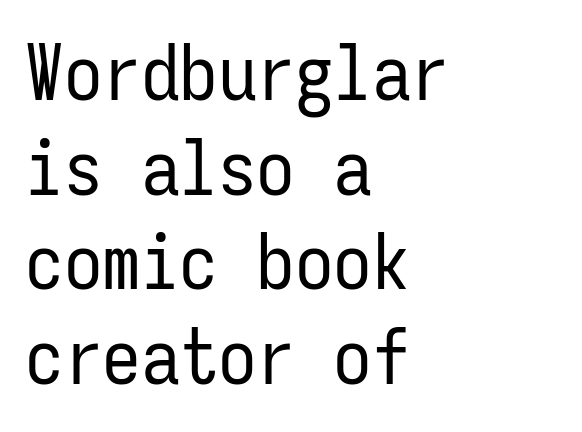
Q: Is the text bold? A: No.
Q: Is the text italic (slanted)? A: No, it is upright.
Q: Is the typeface a serif or a sans-serif typeface? A: Sans-serif.
Q: Is the text underlined? A: No.
Q: How is the paragraph aligned? A: Left-aligned.
Q: Is the spacing between letters normal or unusually wide? A: Normal.
Q: Width (condensed, normal, or wide)? A: Condensed.
Q: Stroke contrast? A: Low.
Q: x-height? A: Medium.
Q: Monospaced? A: Yes.
